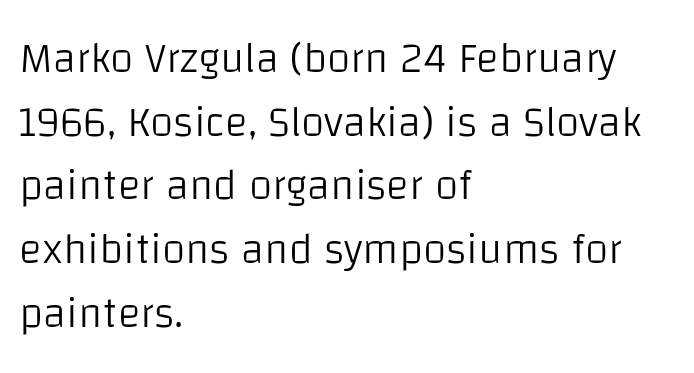
The image shows 43 px light sans-serif type, upright; set left-aligned, normal line spacing (1.48x), normal letter spacing, not underlined; low stroke contrast and a large x-height.
